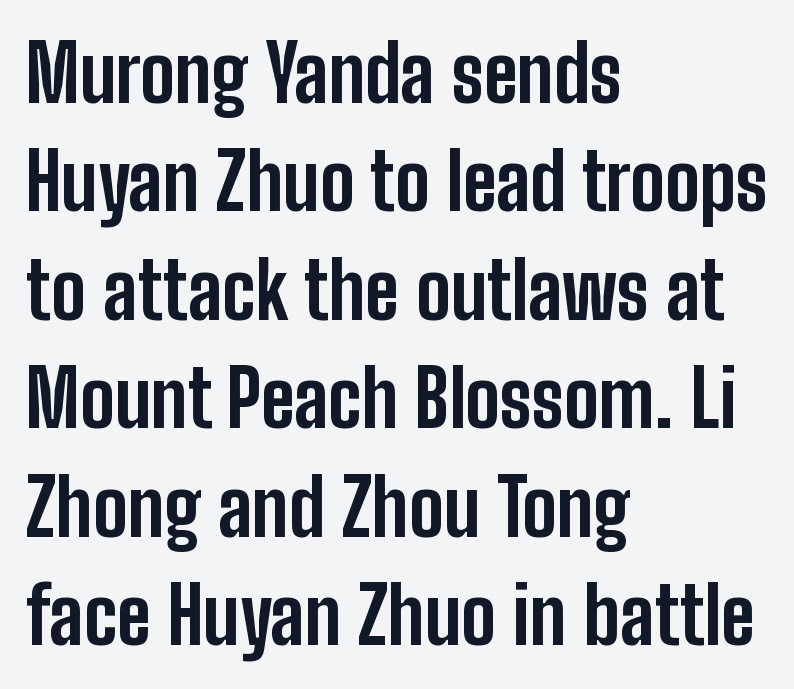
Do the characters align in a grid? No, the font is proportional. This rendering employs a face without finishing strokes, i.e., a sans-serif. A clean baseline with only descenders dipping below it. Standard letterfit; no display-style spreading of the glyphs.
